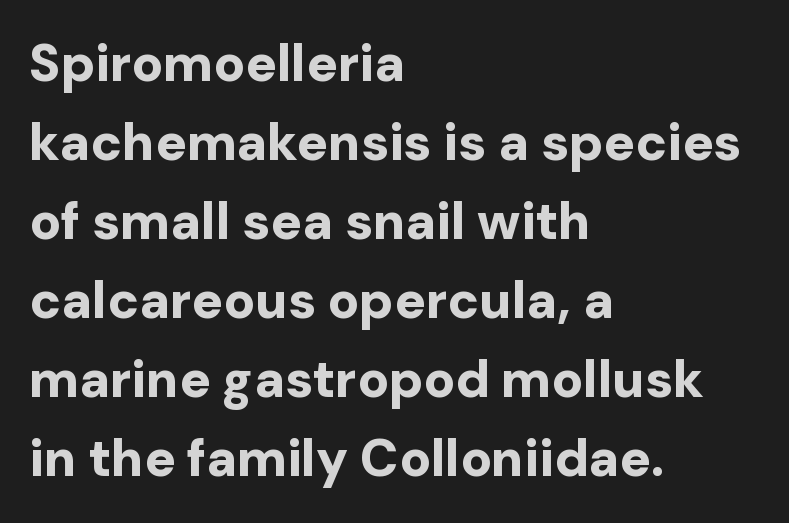
Q: Is the text bold? A: Yes.
Q: Is the text italic (slanted)? A: No, it is upright.
Q: Is the typeface a serif or a sans-serif typeface? A: Sans-serif.
Q: Is the text underlined? A: No.
Q: How is the paragraph aligned? A: Left-aligned.
Q: Is the spacing between letters normal or unusually wide? A: Normal.
Q: Is the spacing between lines tight, normal or loose? A: Normal.
Q: Width (condensed, normal, or wide)? A: Normal.
Q: Stroke contrast? A: Low.
Q: x-height? A: Medium.
Q: Monospaced? A: No.
